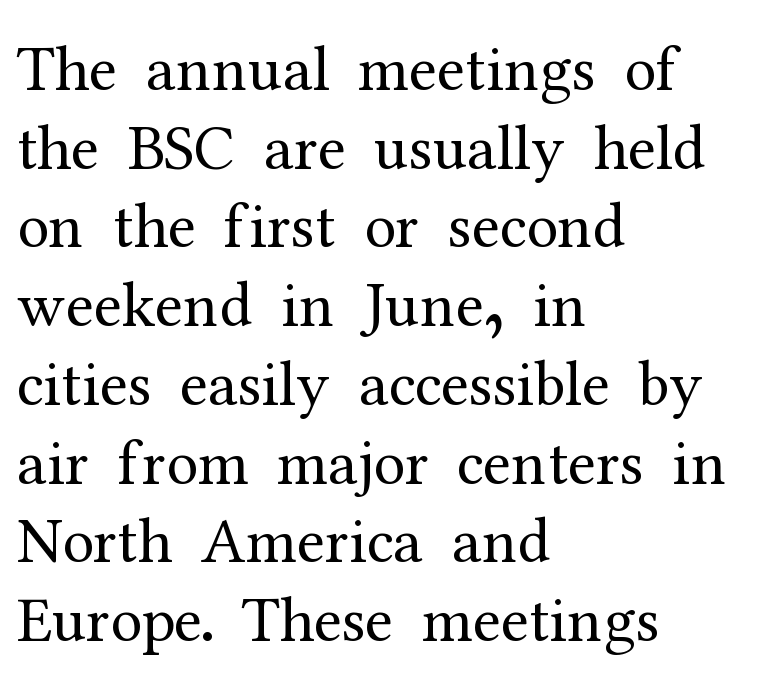
The letters stand upright; this is a roman face. Each letter keeps its own natural width here, so spacing adapts to shape. The letters look calm and open, with moderate or lighter stems. Spacing between characters is what you'd get straight out of the box. Each line starts at the same left margin while the right side varies.
